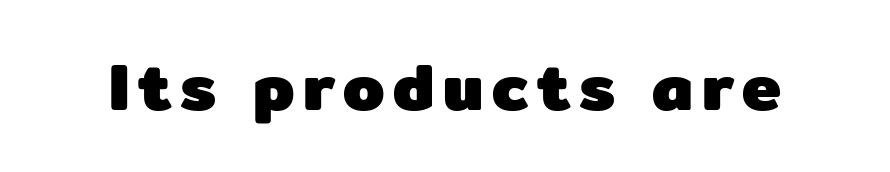
{"serif": "no", "italic": "no", "bold": "yes", "weight": "heavy", "width": "normal", "stroke_contrast": "low", "x_height": "medium", "monospaced": "no", "underline": "no", "glyph_px": 66}
